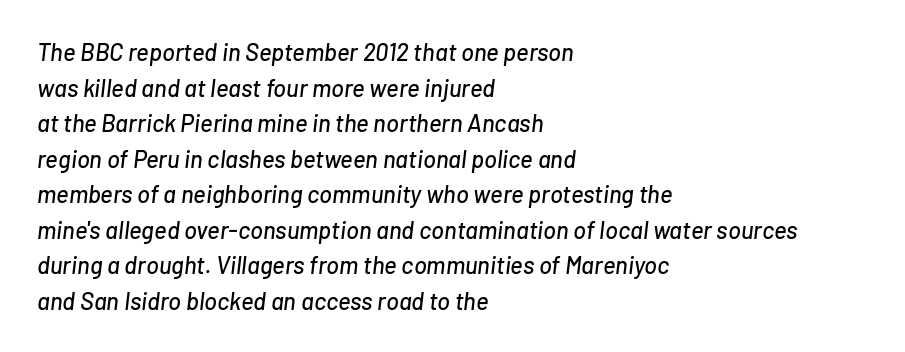
{"italic": "yes", "lean": "right", "slant_degrees": 7, "underline": "no", "align": "left", "line_spacing": "normal", "line_spacing_ratio": 1.48, "letter_spacing": "normal", "letter_spacing_em": 0.0, "glyph_px": 24}
